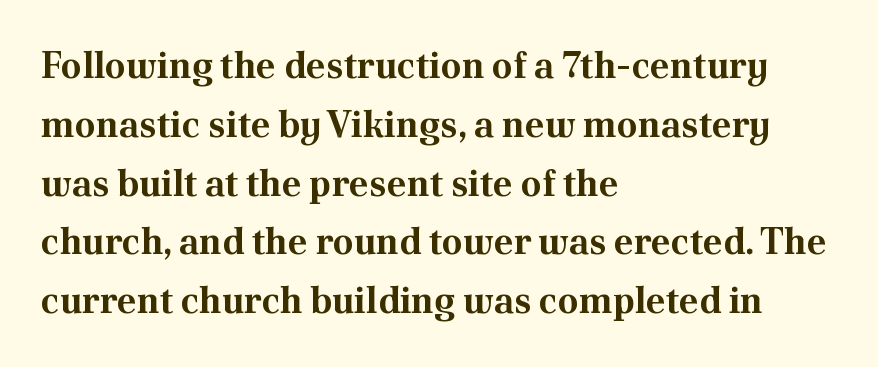
Q: Is the text bold? A: Yes.
Q: Is the text italic (slanted)? A: No, it is upright.
Q: Is the typeface a serif or a sans-serif typeface? A: Serif.
Q: Is the text underlined? A: No.
Q: How is the paragraph aligned? A: Left-aligned.
Q: Is the spacing between letters normal or unusually wide? A: Normal.
Q: Is the spacing between lines tight, normal or loose? A: Normal.
Q: Width (condensed, normal, or wide)? A: Normal.
Q: Stroke contrast? A: Medium.
Q: x-height? A: Small.
Q: Monospaced? A: No.
